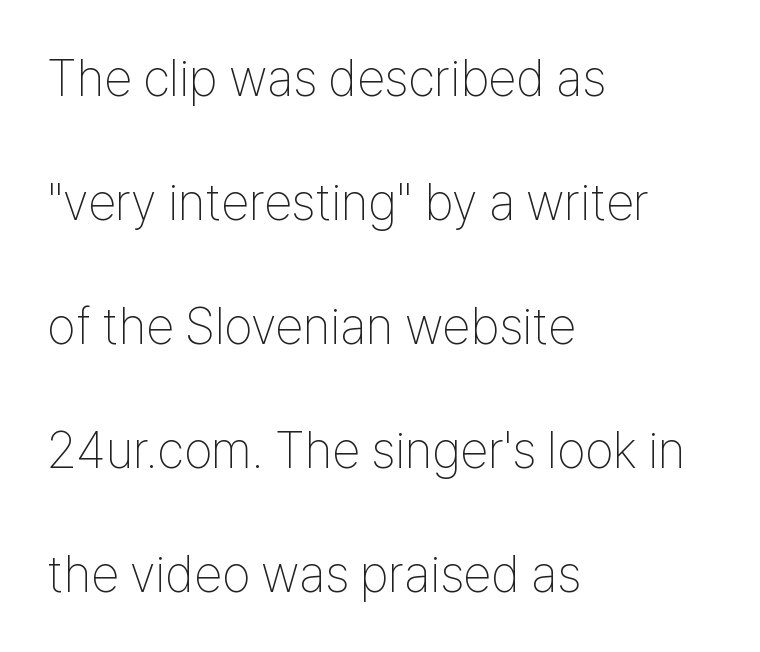
Visually the block forms a straight wall on the left and a jagged coastline on the right. Decoration check: the copy has no underline. Counters stay open thanks to moderate or lighter strokes. Spacing verdict: proportional, widths tailored to each character. Do the letters lean? They stand straight. Glyph-to-glyph distance matches everyday printed text.
